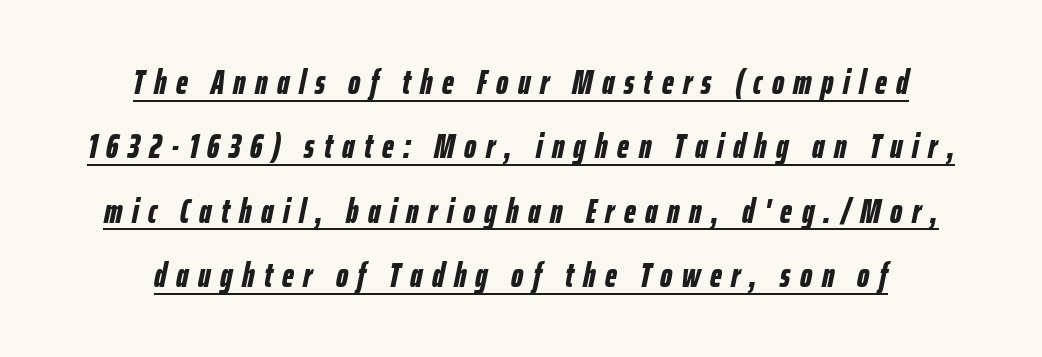
Q: Is the text bold? A: Yes.
Q: Is the text italic (slanted)? A: Yes, it leans right by about 12 degrees.
Q: Is the text underlined? A: Yes.
Q: How is the paragraph aligned? A: Centered.
Q: Is the spacing between letters normal or unusually wide? A: Unusually wide.
Q: Width (condensed, normal, or wide)? A: Condensed.
Q: Stroke contrast? A: Low.
Q: x-height? A: Medium.
Q: Monospaced? A: No.
